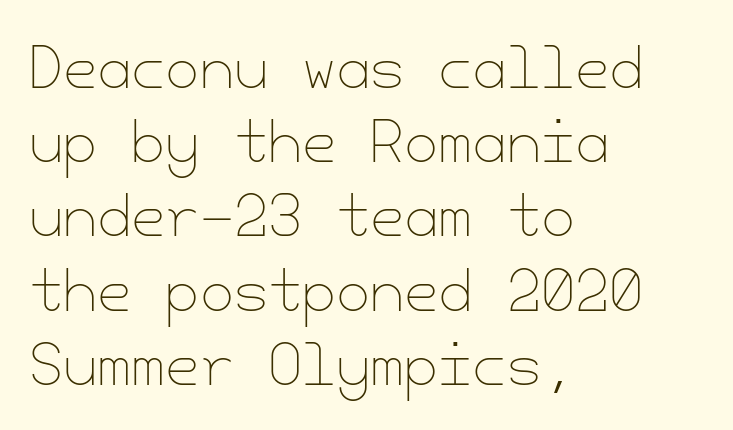
{"italic": "no", "bold": "no", "weight": "thin", "width": "normal", "stroke_contrast": "low", "x_height": "small", "underline": "no", "align": "left", "line_spacing": "normal", "line_spacing_ratio": 1.35, "letter_spacing": "normal", "letter_spacing_em": 0.0, "glyph_px": 55}
